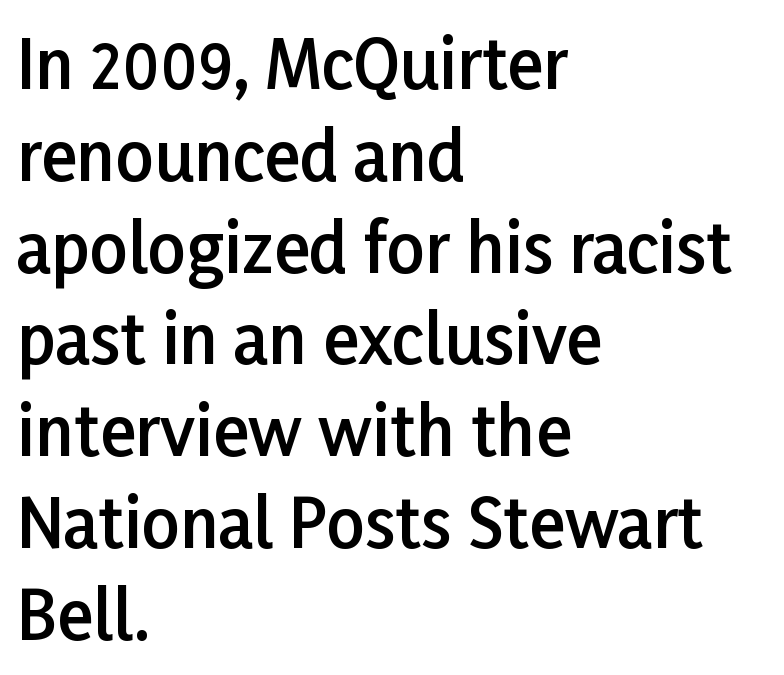
{"serif": "no", "italic": "no", "bold": "semi", "weight": "semibold", "width": "normal", "stroke_contrast": "low", "x_height": "medium", "monospaced": "no", "underline": "no", "align": "left", "line_spacing": "normal", "line_spacing_ratio": 1.37, "letter_spacing": "normal", "letter_spacing_em": 0.0, "glyph_px": 67}
